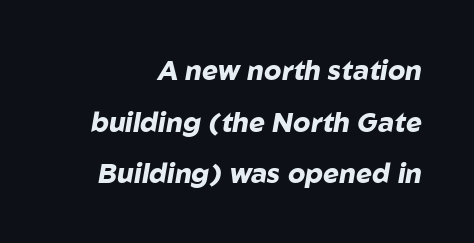
{"italic": "yes", "lean": "right", "slant_degrees": 10, "bold": "yes", "underline": "no", "align": "right", "line_spacing": "loose", "line_spacing_ratio": 1.91, "letter_spacing": "normal", "letter_spacing_em": 0.0, "glyph_px": 27}
